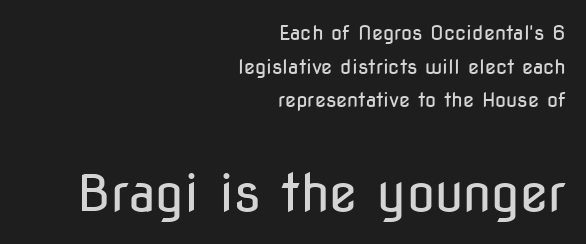
The image shows 51 px regular-weight, condensed sans-serif type, upright; set right-aligned, normal line spacing (1.68x), normal letter spacing, not underlined; the second (bottom) block is 2.55x larger; low stroke contrast and a medium x-height.
